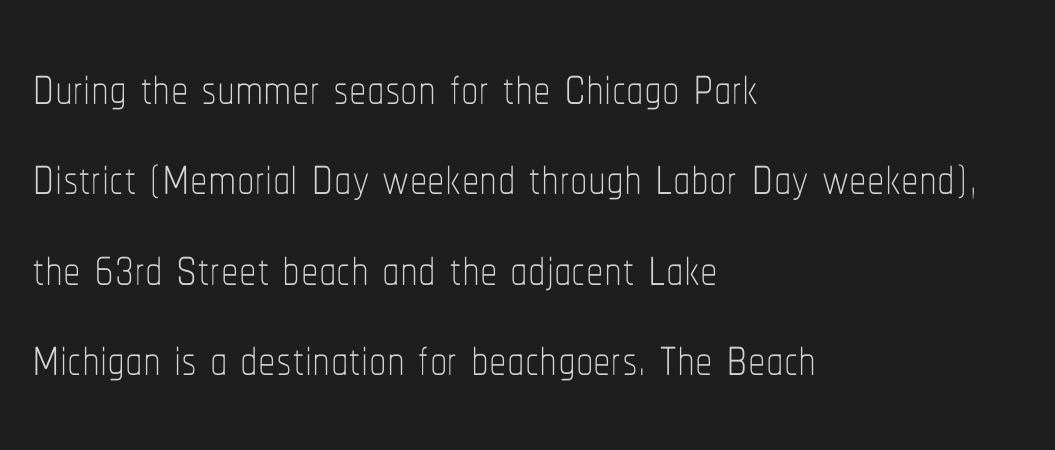
The image shows 70 px thin, condensed type, upright; set left-aligned, normal line spacing (1.29x), normal letter spacing, not underlined; low stroke contrast and a medium x-height.
